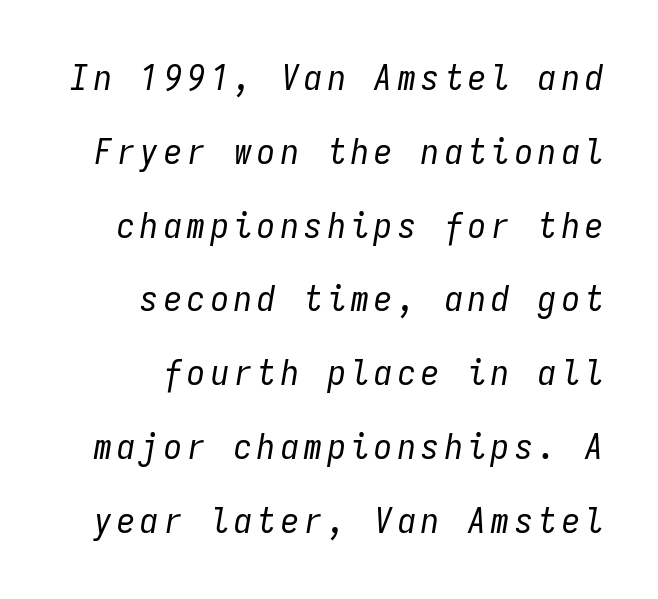
The image shows 36 px regular-weight, condensed type, italic (leaning right), monospaced; set right-aligned, loose line spacing (2.05x), not underlined; low stroke contrast and a medium x-height.
